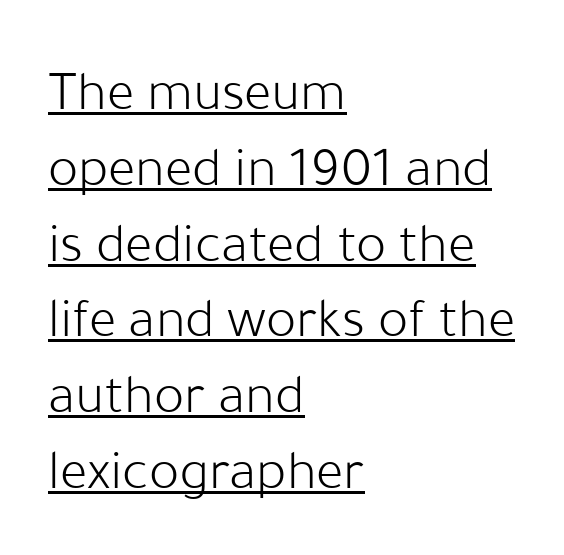
The image shows 57 px light sans-serif type, upright; set left-aligned, normal line spacing (1.33x), normal letter spacing, underlined; low stroke contrast and a medium x-height.
